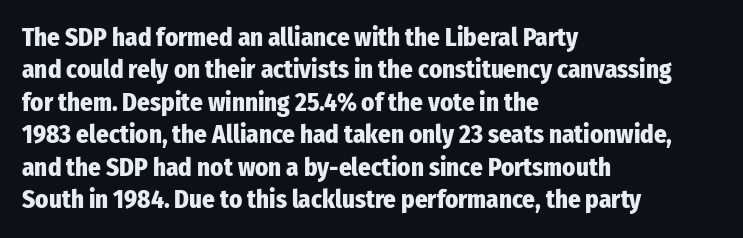
Q: Is the text bold? A: Yes.
Q: Is the text italic (slanted)? A: No, it is upright.
Q: Is the text underlined? A: No.
Q: How is the paragraph aligned? A: Left-aligned.
Q: Is the spacing between letters normal or unusually wide? A: Normal.
Q: Is the spacing between lines tight, normal or loose? A: Normal.
